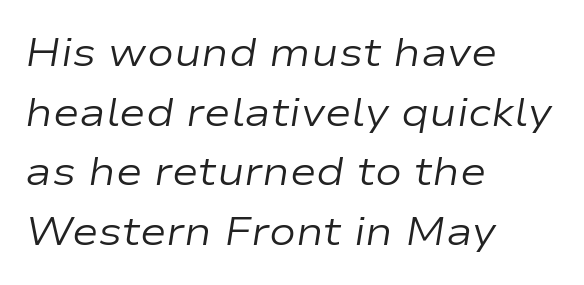
Glyph-to-glyph distance matches everyday printed text. There's an unmistakable incline to the writing here. Is the block centered? No — it sits flush against the left margin. A typesetter would call this leading conventional body-copy spacing. Plain, unruled lines of type. A quiet, ordinary-to-light weight characterises the typeface.
